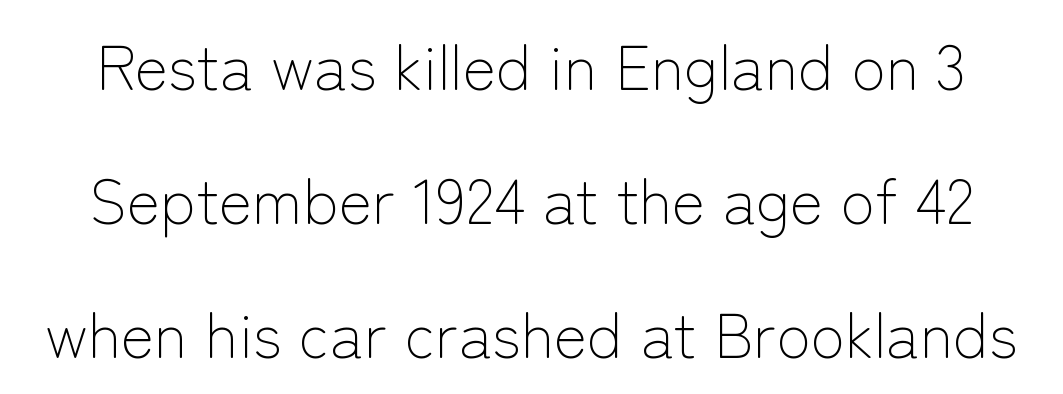
Descenders hang freely into open space. This is not heavy type; no bold has been used. The typeface chosen for these lines omits serifs. Leading is clearly above the norm, producing a sparse column. Nothing unusual about the tracking: characters are spaced as the font intends. Is this a fixed-width face? No — the glyphs have proportional, varying widths.
